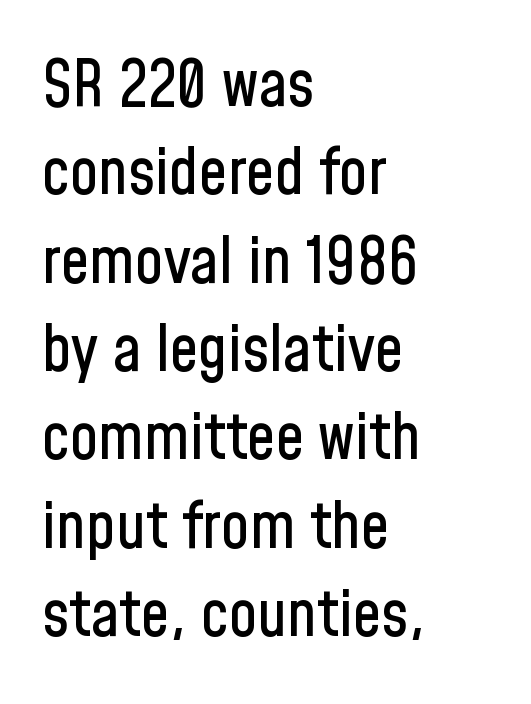
Q: Is the text italic (slanted)? A: No, it is upright.
Q: Is the typeface a serif or a sans-serif typeface? A: Sans-serif.
Q: Is the text underlined? A: No.
Q: How is the paragraph aligned? A: Left-aligned.
Q: Is the spacing between letters normal or unusually wide? A: Normal.
Q: Is the spacing between lines tight, normal or loose? A: Normal.
Q: Width (condensed, normal, or wide)? A: Condensed.
Q: Stroke contrast? A: Low.
Q: x-height? A: Medium.
Q: Monospaced? A: No.
